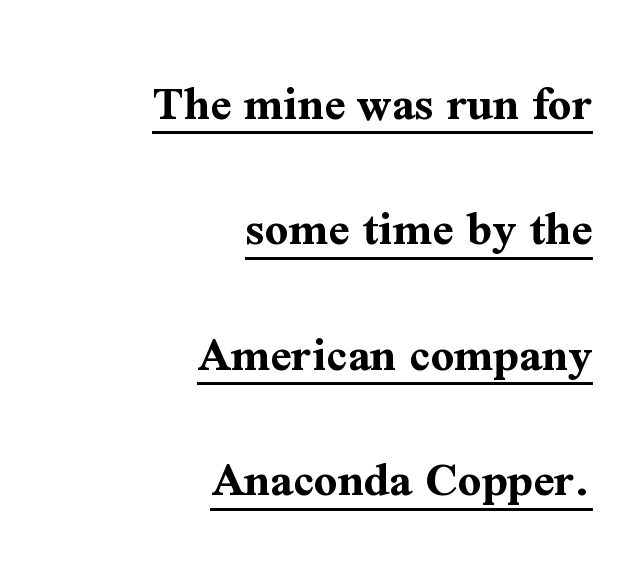
The image shows 51 px bold serif type, upright; set right-aligned, loose line spacing (2.46x), normal letter spacing, underlined; medium stroke contrast and a medium x-height.
